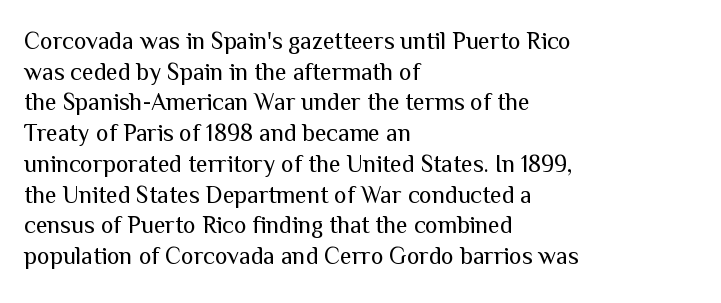
Q: Is the text bold? A: No.
Q: Is the text italic (slanted)? A: No, it is upright.
Q: Is the text underlined? A: No.
Q: How is the paragraph aligned? A: Left-aligned.
Q: Is the spacing between letters normal or unusually wide? A: Normal.
Q: Is the spacing between lines tight, normal or loose? A: Normal.
